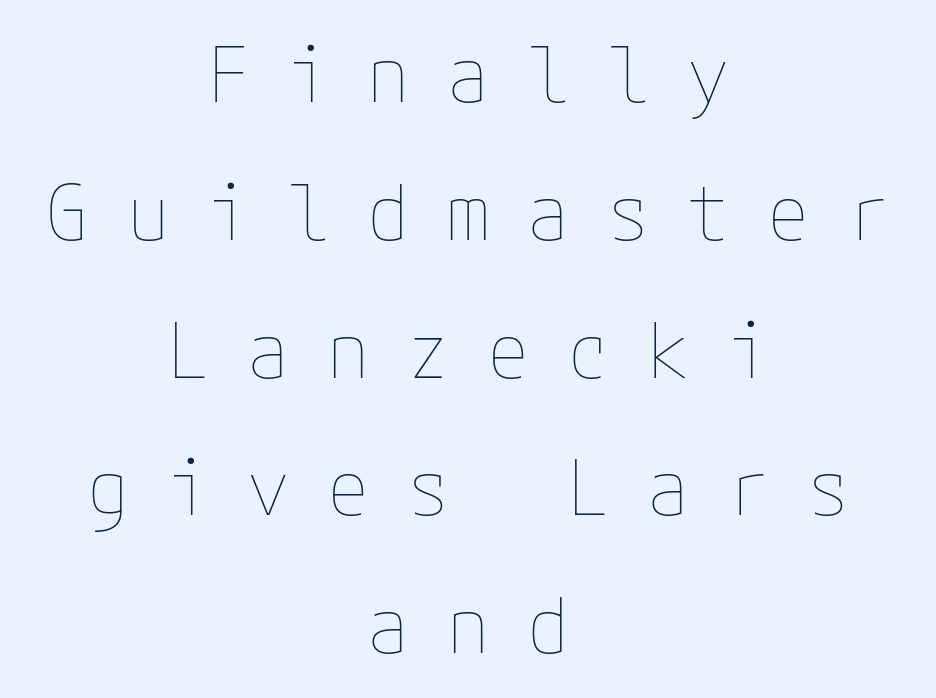
The image shows 77 px thin type, upright; set centered, line spacing 1.79x, unusually wide letter spacing (+0.49 em), not underlined; low stroke contrast and a medium x-height.
